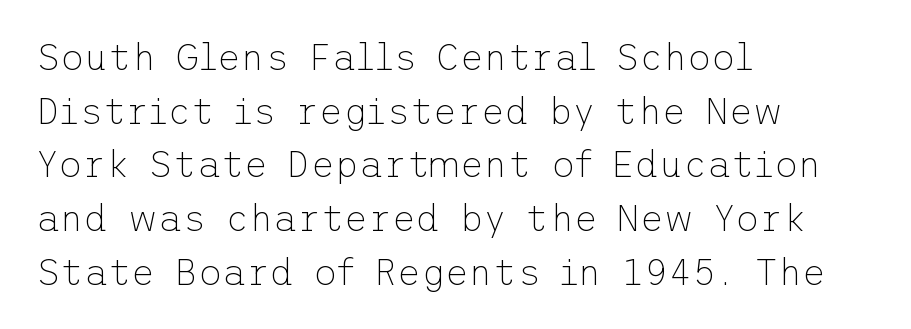
Where is the straight margin? On the left. In terms of letterform style, serifs are entirely absent. Honestly, there is no underline to notice here at all. Posture: straight, roman, zero tilt. Glyph-to-glyph distance matches everyday printed text.
